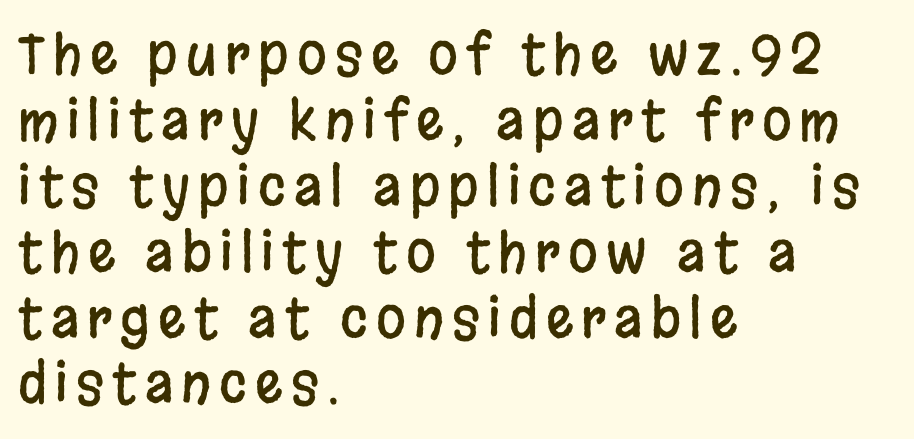
Q: Is the text italic (slanted)? A: No, it is upright.
Q: Is the typeface a serif or a sans-serif typeface? A: Sans-serif.
Q: Is the text underlined? A: No.
Q: How is the paragraph aligned? A: Left-aligned.
Q: Width (condensed, normal, or wide)? A: Condensed.
Q: Stroke contrast? A: Low.
Q: x-height? A: Large.
Q: Monospaced? A: No.
